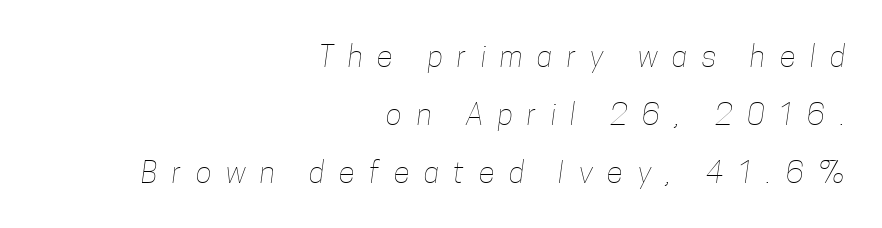
Q: Is the text bold? A: No.
Q: Is the text underlined? A: No.
Q: How is the paragraph aligned? A: Right-aligned.
Q: Is the spacing between letters normal or unusually wide? A: Unusually wide.
Q: Is the spacing between lines tight, normal or loose? A: Loose.
Q: Width (condensed, normal, or wide)? A: Condensed.
Q: Stroke contrast? A: Low.
Q: x-height? A: Medium.
Q: Monospaced? A: No.
